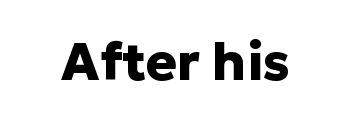
{"serif": "no", "italic": "no", "bold": "yes", "weight": "heavy", "width": "normal", "stroke_contrast": "low", "x_height": "medium", "monospaced": "no", "underline": "no", "letter_spacing": "normal", "letter_spacing_em": 0.0, "glyph_px": 52}
